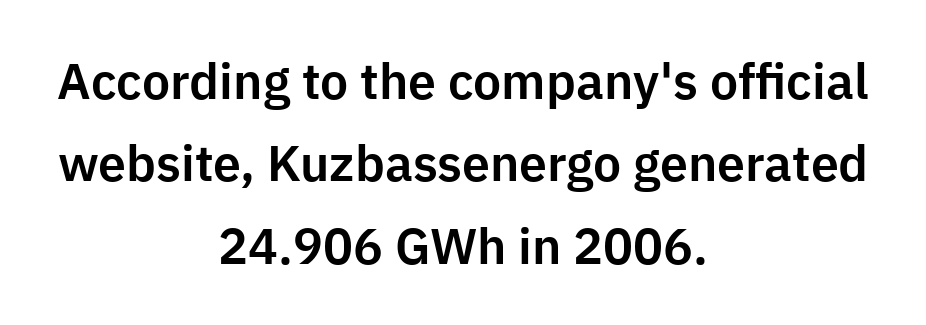
Q: Is the text italic (slanted)? A: No, it is upright.
Q: Is the typeface a serif or a sans-serif typeface? A: Sans-serif.
Q: Is the text underlined? A: No.
Q: How is the paragraph aligned? A: Centered.
Q: Is the spacing between letters normal or unusually wide? A: Normal.
Q: Is the spacing between lines tight, normal or loose? A: Normal.
Q: Width (condensed, normal, or wide)? A: Normal.
Q: Stroke contrast? A: Low.
Q: x-height? A: Medium.
Q: Monospaced? A: No.
